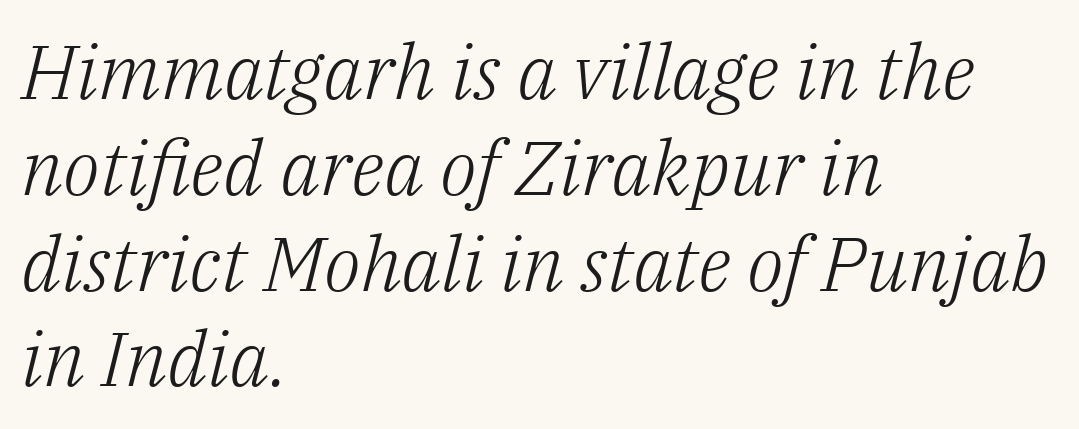
Q: Is the text bold? A: No.
Q: Is the text italic (slanted)? A: Yes, it leans right by about 14 degrees.
Q: Is the typeface a serif or a sans-serif typeface? A: Serif.
Q: Is the text underlined? A: No.
Q: How is the paragraph aligned? A: Left-aligned.
Q: Is the spacing between letters normal or unusually wide? A: Normal.
Q: Is the spacing between lines tight, normal or loose? A: Normal.
Q: Width (condensed, normal, or wide)? A: Normal.
Q: Stroke contrast? A: Low.
Q: x-height? A: Medium.
Q: Monospaced? A: No.
